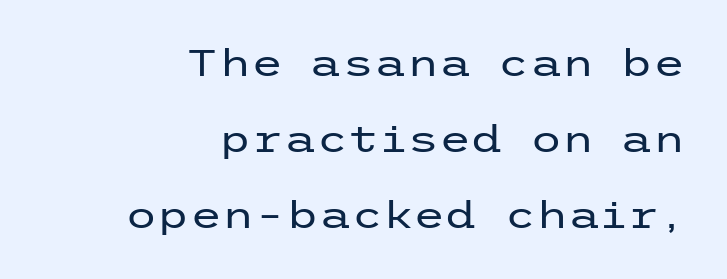
{"serif": "no", "italic": "no", "bold": "no", "weight": "regular", "width": "wide", "stroke_contrast": "low", "x_height": "medium", "underline": "no", "align": "right", "line_spacing": "loose", "line_spacing_ratio": 2.06, "letter_spacing": "normal", "letter_spacing_em": 0.0, "glyph_px": 37}
